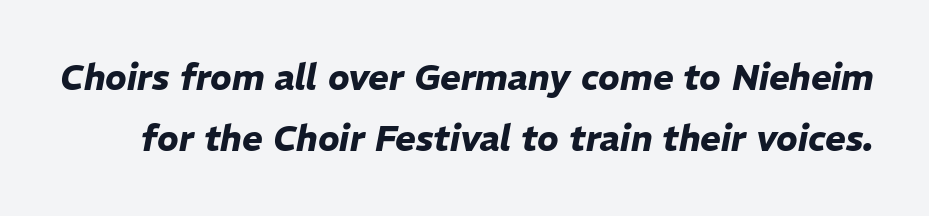
{"italic": "yes", "lean": "right", "slant_degrees": 11, "bold": "yes", "weight": "heavy", "width": "normal", "stroke_contrast": "low", "x_height": "medium", "monospaced": "no", "underline": "no", "line_spacing_ratio": 1.73, "letter_spacing": "normal", "letter_spacing_em": 0.0, "glyph_px": 35}
